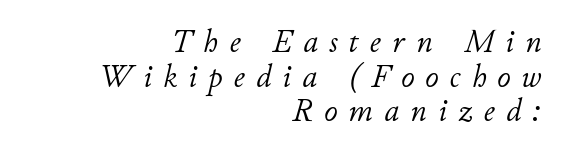
{"italic": "yes", "lean": "right", "slant_degrees": 11, "bold": "no", "weight": "light", "width": "normal", "stroke_contrast": "low", "x_height": "small", "monospaced": "no", "underline": "no", "align": "right", "line_spacing": "tight", "line_spacing_ratio": 1.05, "letter_spacing": "wide", "letter_spacing_em": 0.34, "glyph_px": 33}
